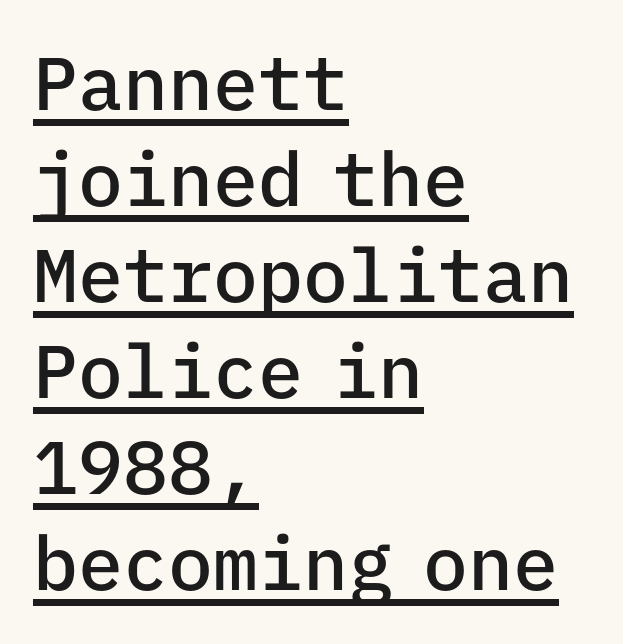
Q: Is the text bold? A: Semi-bold.
Q: Is the text italic (slanted)? A: No, it is upright.
Q: Is the typeface a serif or a sans-serif typeface? A: Sans-serif.
Q: Is the text underlined? A: Yes.
Q: How is the paragraph aligned? A: Left-aligned.
Q: Is the spacing between letters normal or unusually wide? A: Normal.
Q: Is the spacing between lines tight, normal or loose? A: Normal.
Q: Width (condensed, normal, or wide)? A: Normal.
Q: Stroke contrast? A: Low.
Q: x-height? A: Medium.
Q: Monospaced? A: Yes.
